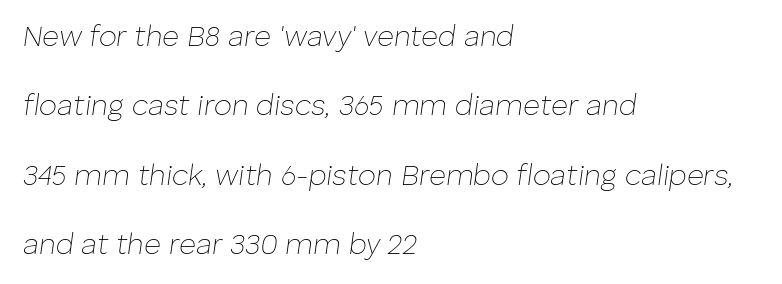
Reading down the column, the eye jumps a long way to each next line. Check under the words: just untouched page. Italic? Definitely — the glyphs are oblique. You could call the tracking neutral — neither tight nor loose. Is this a heavy cut? Hardly; it is regular or lighter.
